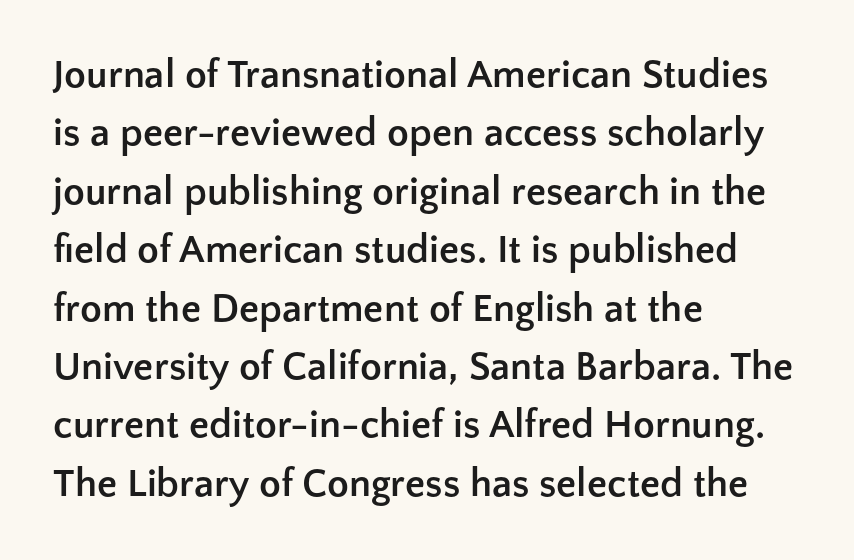
The image shows 40 px semibold sans-serif type, upright; set left-aligned, normal line spacing (1.46x), normal letter spacing, not underlined; low stroke contrast and a medium x-height.
